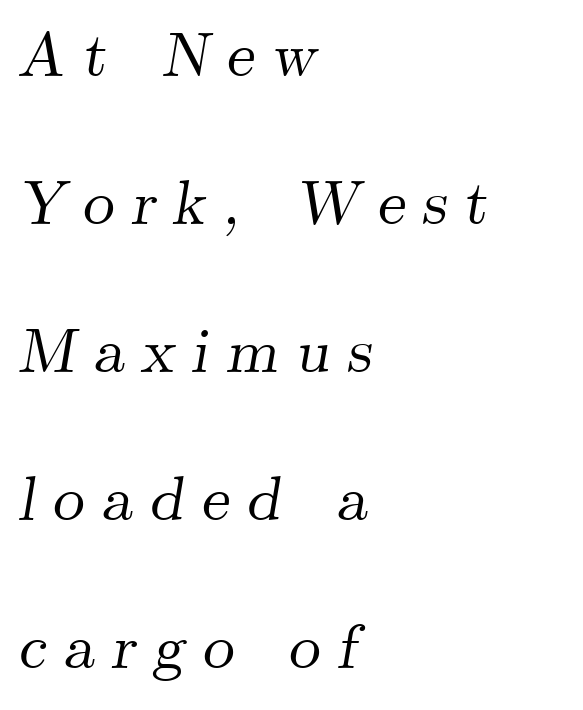
The image shows 63 px serif type, italic (leaning right); set left-aligned, loose line spacing (2.35x), unusually wide letter spacing (+0.27 em), not underlined; medium stroke contrast and a small x-height.
